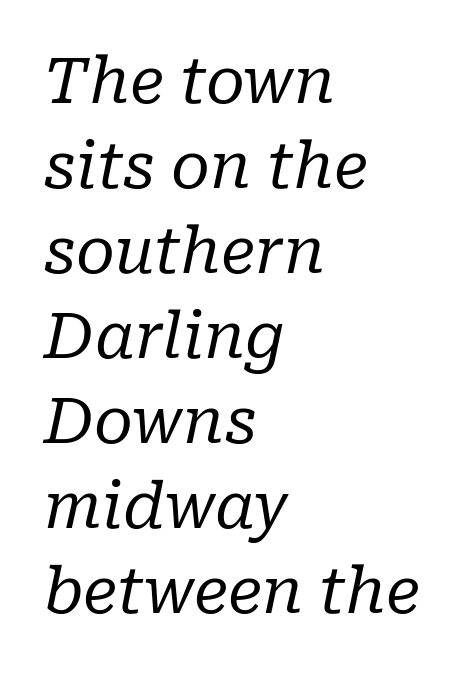
{"serif": "yes", "italic": "yes", "lean": "right", "slant_degrees": 10, "bold": "no", "weight": "regular", "width": "normal", "stroke_contrast": "low", "x_height": "medium", "monospaced": "no", "underline": "no", "align": "left", "line_spacing": "normal", "line_spacing_ratio": 1.35, "letter_spacing": "normal", "letter_spacing_em": 0.0, "glyph_px": 63}
